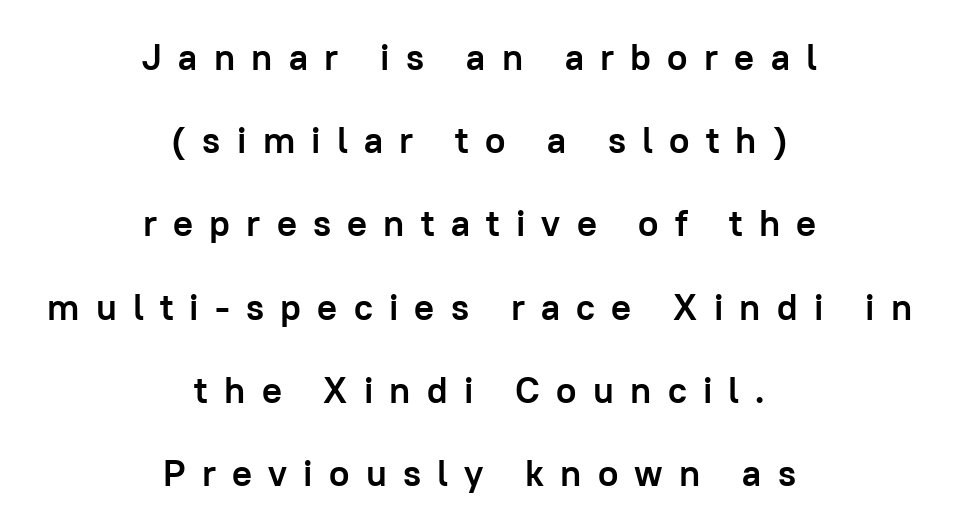
Unlike italic type, these characters show no tilt at all. Here the designer chose a conventional face with non-uniform glyph widths. You can tell from the bare stems that sans-serif type was used. Look at the tracking — it's clearly loosened, letters drifting apart.
